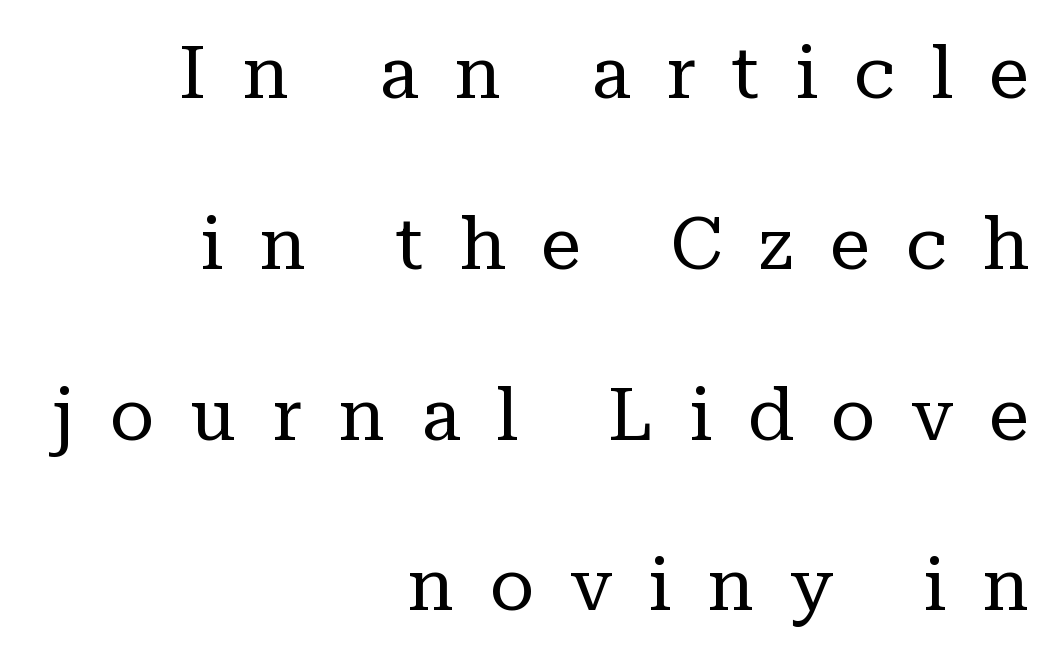
The letters advance in unequal steps, a hallmark of proportional type. Think standard paragraph weight, or any step lighter than that. No word sits above an underline. Someone cranked the tracking dial way up on this one. A student would call this right alignment; a typographer would say flush right, rag left. The lettering stays uniformly vertical, giving the passage a roman look.
